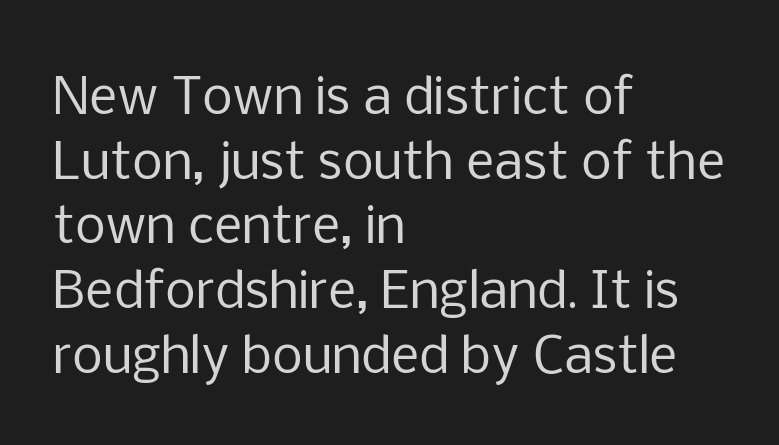
Q: Is the text bold? A: No.
Q: Is the text italic (slanted)? A: No, it is upright.
Q: Is the typeface a serif or a sans-serif typeface? A: Sans-serif.
Q: Is the text underlined? A: No.
Q: How is the paragraph aligned? A: Left-aligned.
Q: Is the spacing between letters normal or unusually wide? A: Normal.
Q: Is the spacing between lines tight, normal or loose? A: Normal.
Q: Width (condensed, normal, or wide)? A: Normal.
Q: Stroke contrast? A: Low.
Q: x-height? A: Medium.
Q: Monospaced? A: No.
